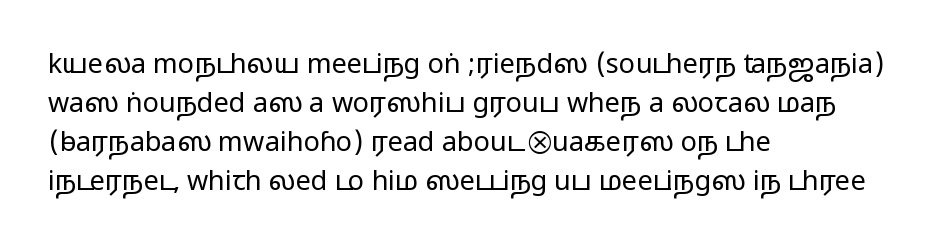
The image shows 27 px text type, upright; set left-aligned, normal line spacing (1.45x), normal letter spacing, not underlined.
